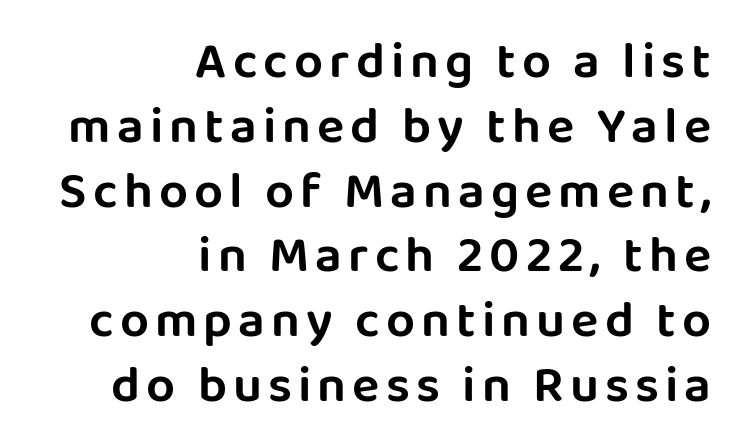
This sample keeps an unexceptional amount of space between lines. Nothing sits at the stroke ends, so this counts as sans-serif. Character widths vary here, with narrow letters taking less room than wide ones. Every stem runs plumb, perpendicular to the baseline. A clean baseline with only descenders dipping below it.
